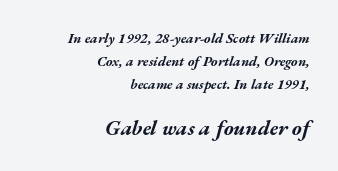
The image shows 21 px bold type, italic (leaning right); set right-aligned, normal line spacing (1.63x), normal letter spacing, not underlined; the second (bottom) block is 1.5x larger.
